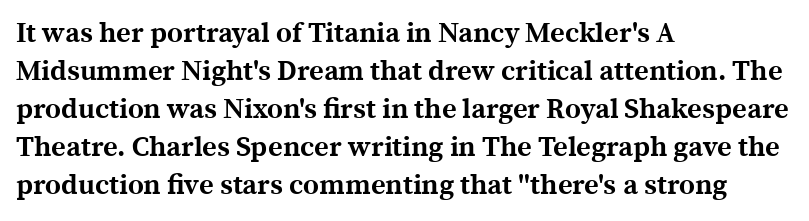
{"serif": "yes", "italic": "no", "bold": "yes", "weight": "bold", "width": "normal", "x_height": "medium", "monospaced": "no", "underline": "no", "align": "left", "line_spacing": "normal", "line_spacing_ratio": 1.36, "letter_spacing": "normal", "letter_spacing_em": 0.0, "glyph_px": 28}
